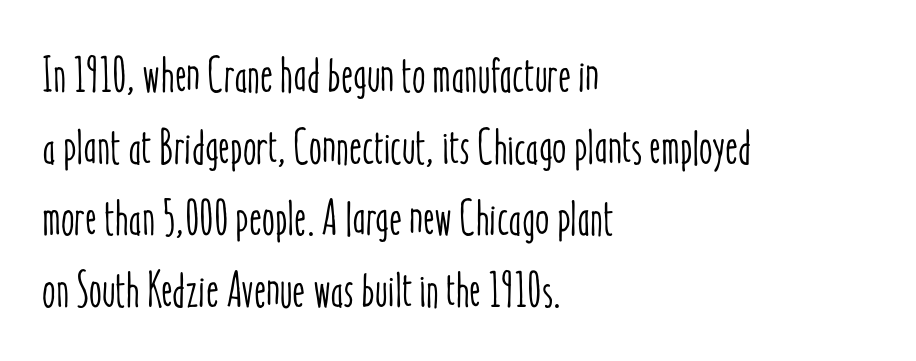
The image shows 49 px condensed type, upright; set left-aligned, normal line spacing (1.46x), normal letter spacing, not underlined; low stroke contrast and a medium x-height.
